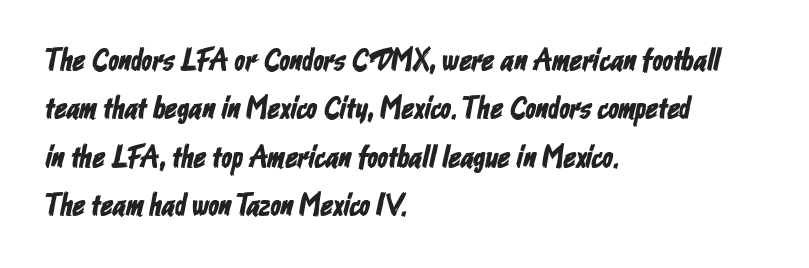
Q: Is the typeface a serif or a sans-serif typeface? A: Sans-serif.
Q: Is the text underlined? A: No.
Q: How is the paragraph aligned? A: Left-aligned.
Q: Is the spacing between letters normal or unusually wide? A: Normal.
Q: Is the spacing between lines tight, normal or loose? A: Normal.
Q: Width (condensed, normal, or wide)? A: Condensed.
Q: Stroke contrast? A: Low.
Q: x-height? A: Medium.
Q: Monospaced? A: No.
